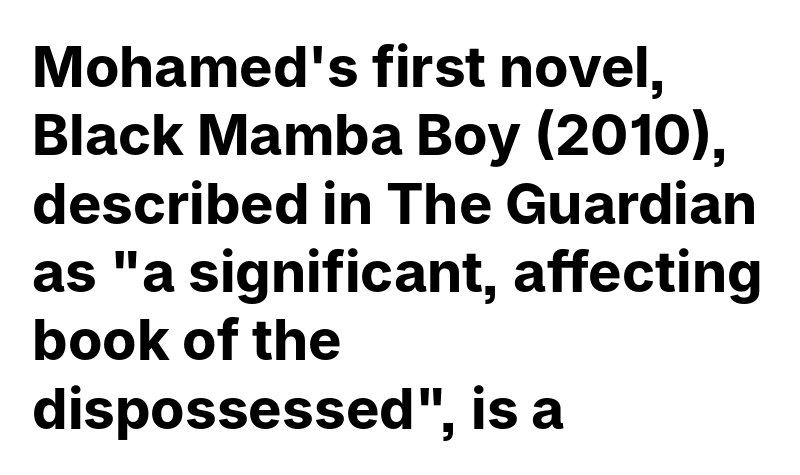
Between one letter and the next there's only the usual sliver of space. The text was rendered using a sans face with plain stroke endings. The text block is weighted toward the left margin, trailing off unevenly rightward. You could not count columns in this text — the font is proportionally spaced. The glyphs are unaccompanied by any horizontal stroke below them.
